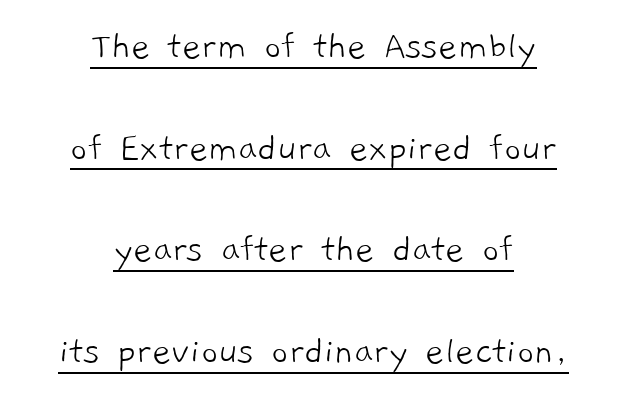
Q: Is the text bold? A: No.
Q: Is the typeface a serif or a sans-serif typeface? A: Sans-serif.
Q: Is the text underlined? A: Yes.
Q: How is the paragraph aligned? A: Centered.
Q: Is the spacing between letters normal or unusually wide? A: Normal.
Q: Is the spacing between lines tight, normal or loose? A: Loose.
Q: Width (condensed, normal, or wide)? A: Normal.
Q: Stroke contrast? A: Low.
Q: x-height? A: Medium.
Q: Monospaced? A: No.
